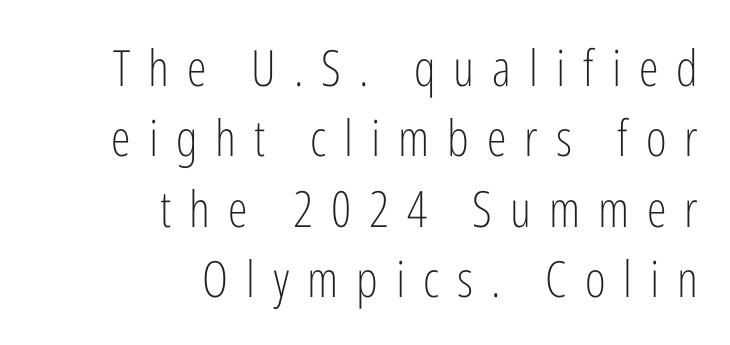
The face used here is proportionally spaced, like ordinary book or web type. Letter spacing: wide. Weight: not bold — regular or lighter. Anything drawn beneath the words? Only blank space.
